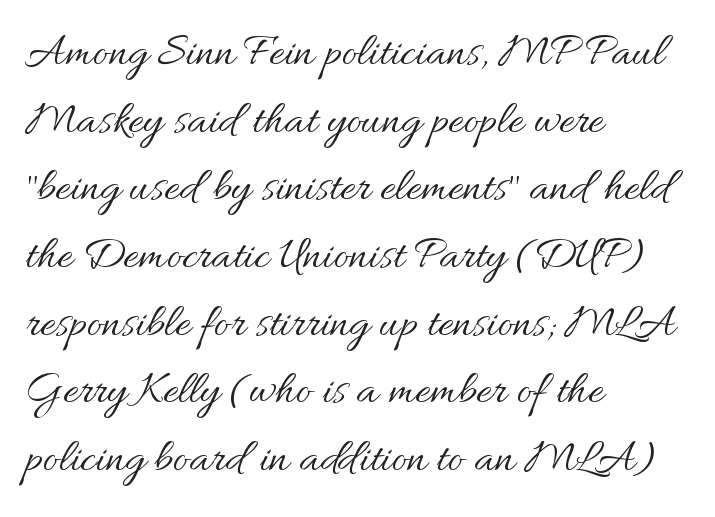
The image shows 47 px regular-weight type; set left-aligned, normal line spacing (1.44x), normal letter spacing, not underlined; medium stroke contrast and a small x-height.
